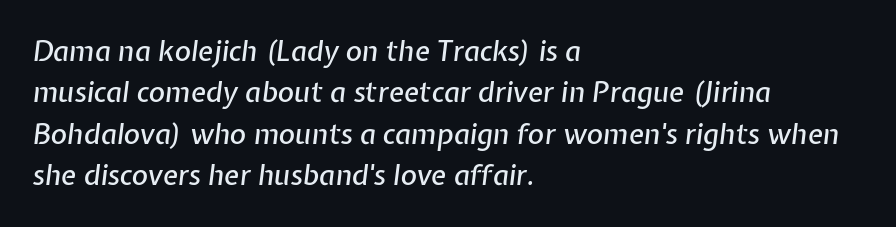
The image shows 28 px text type, italic (leaning right); set left-aligned, normal line spacing (1.48x), normal letter spacing, not underlined; low stroke contrast and a medium x-height.
